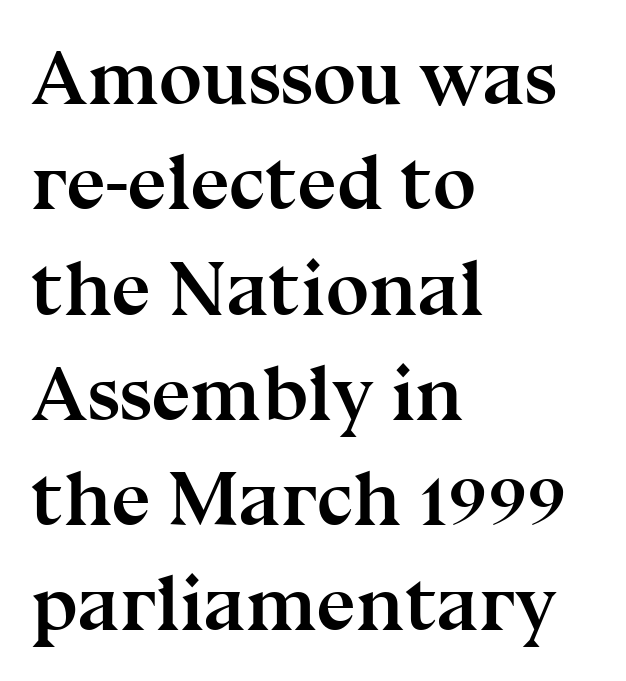
{"serif": "yes", "italic": "no", "bold": "yes", "weight": "semibold", "width": "normal", "stroke_contrast": "medium", "x_height": "medium", "monospaced": "no", "underline": "no", "align": "left", "line_spacing": "normal", "line_spacing_ratio": 1.35, "letter_spacing": "normal", "letter_spacing_em": 0.0, "glyph_px": 78}
